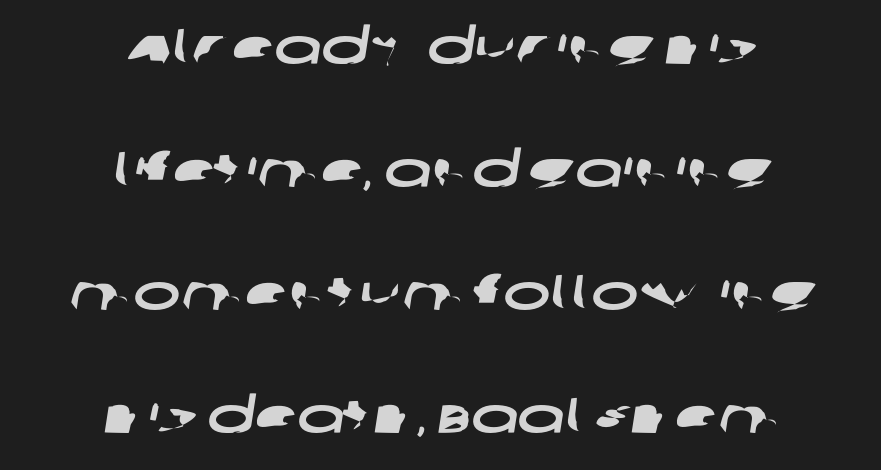
Q: Is the typeface a serif or a sans-serif typeface? A: Sans-serif.
Q: Is the text underlined? A: No.
Q: How is the paragraph aligned? A: Centered.
Q: Is the spacing between letters normal or unusually wide? A: Normal.
Q: Is the spacing between lines tight, normal or loose? A: Loose.
Q: Width (condensed, normal, or wide)? A: Wide.
Q: Stroke contrast? A: Low.
Q: x-height? A: Large.
Q: Monospaced? A: No.
